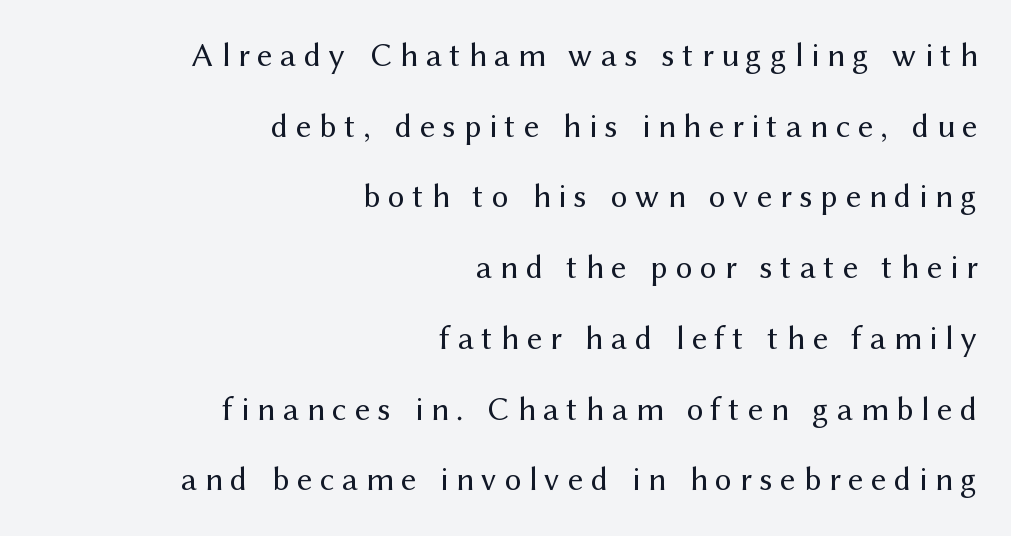
The image shows 34 px regular-weight sans-serif type, upright; set right-aligned, loose line spacing (2.08x), unusually wide letter spacing (+0.22 em), not underlined; medium stroke contrast and a medium x-height.
